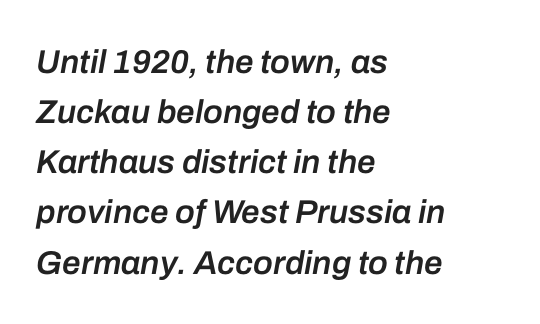
Q: Is the text bold? A: Semi-bold.
Q: Is the text italic (slanted)? A: Yes, it leans right by about 10 degrees.
Q: Is the text underlined? A: No.
Q: How is the paragraph aligned? A: Left-aligned.
Q: Is the spacing between letters normal or unusually wide? A: Normal.
Q: Is the spacing between lines tight, normal or loose? A: Normal.
Q: Width (condensed, normal, or wide)? A: Normal.
Q: Stroke contrast? A: Low.
Q: x-height? A: Medium.
Q: Monospaced? A: No.
